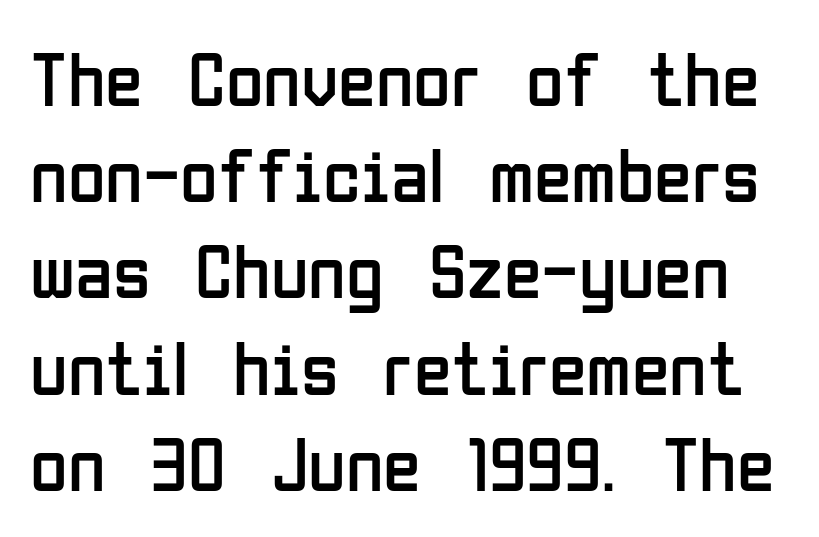
The image shows 77 px regular-weight, condensed sans-serif type, upright; set normal line spacing (1.25x), normal letter spacing, not underlined; low stroke contrast and a medium x-height.
